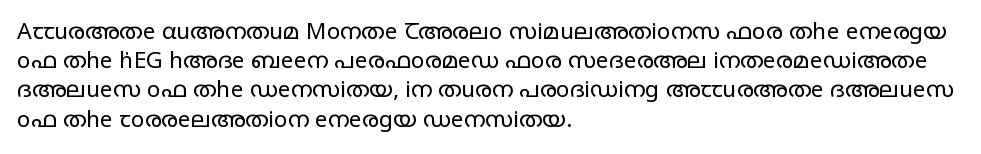
The image shows 23 px text type, upright; set left-aligned, normal line spacing (1.27x), normal letter spacing, not underlined.
